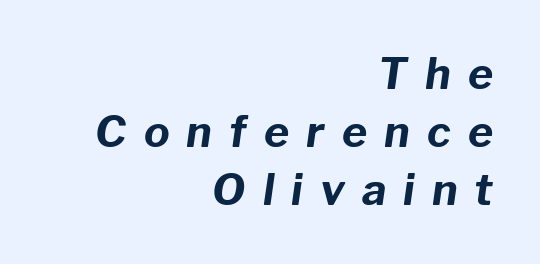
The leading is moderate, giving the passage an even texture. Each letter keeps its own natural width here, so spacing adapts to shape. Compared with a flush-left layout, this one pins lines to the opposite, right side. The passage shown is emphatically bold. Notice how the stems are inclined rather than vertical — that's the hallmark of italics.
